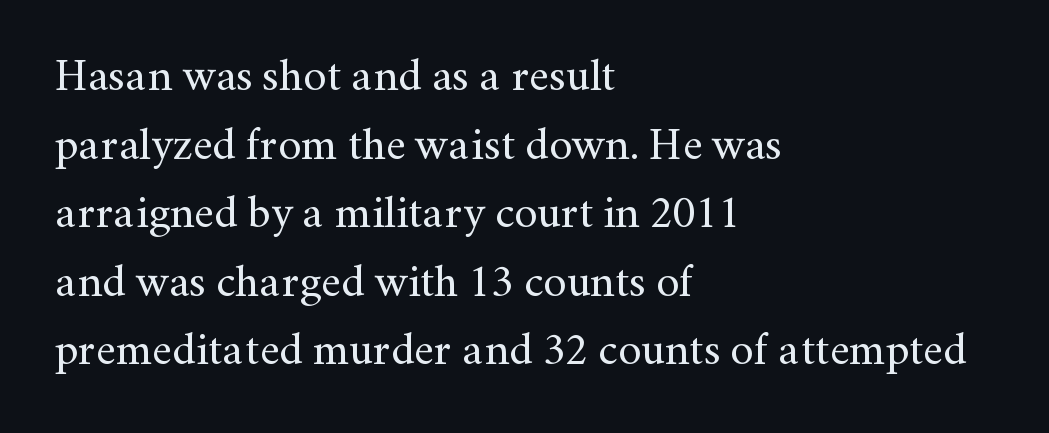
The image shows 46 px regular-weight serif type, upright; set left-aligned, normal line spacing (1.49x), normal letter spacing, not underlined; medium stroke contrast and a small x-height.
